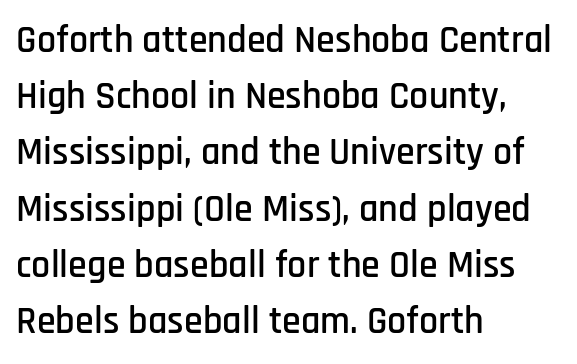
The image shows 38 px condensed sans-serif type, upright; set left-aligned, normal line spacing (1.48x), normal letter spacing, not underlined; low stroke contrast and a large x-height.
